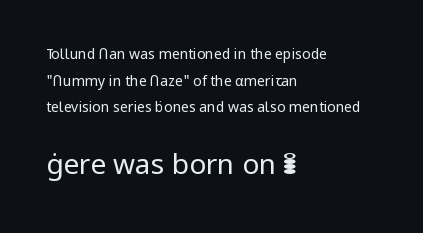
The image shows 28 px regular-weight sans-serif type, upright; set left-aligned, loose line spacing (1.9x), normal letter spacing, not underlined; the second (bottom) block is 2.0x larger; low stroke contrast and a medium x-height.
